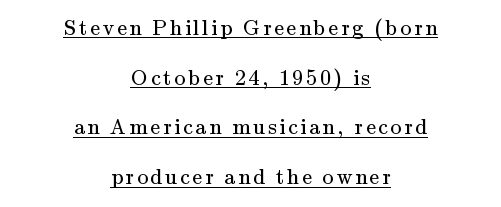
Q: Is the text bold? A: No.
Q: Is the text italic (slanted)? A: No, it is upright.
Q: Is the text underlined? A: Yes.
Q: How is the paragraph aligned? A: Centered.
Q: Is the spacing between lines tight, normal or loose? A: Loose.
